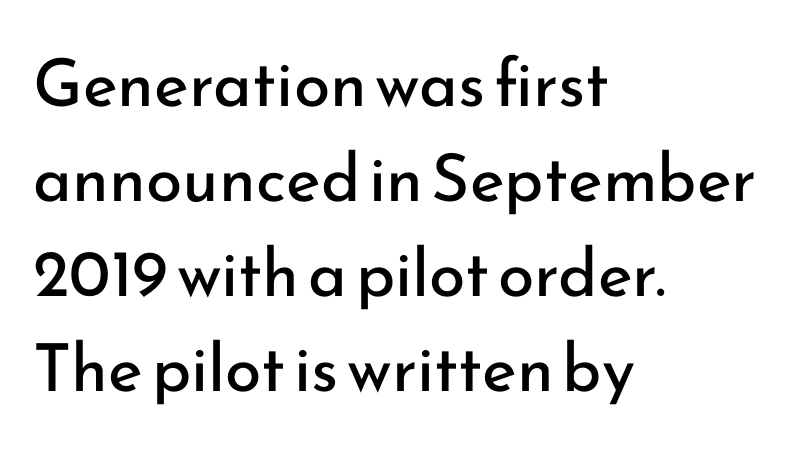
The image shows 66 px regular-weight sans-serif type, upright; set left-aligned, normal line spacing (1.44x), normal letter spacing, not underlined; low stroke contrast and a small x-height.
